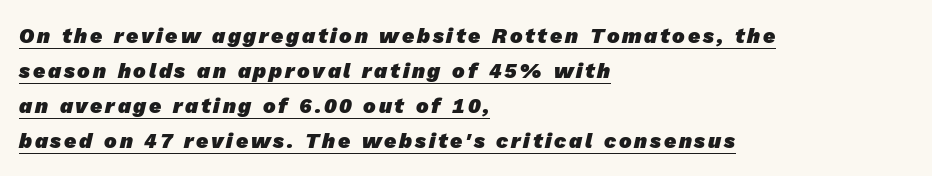
This sample keeps an unexceptional amount of space between lines. Plenty of ink on the page — the face is bold. Somebody hit Ctrl+U on this one — the words are underlined. Caption: multi-line text, flush left, ragged right.
